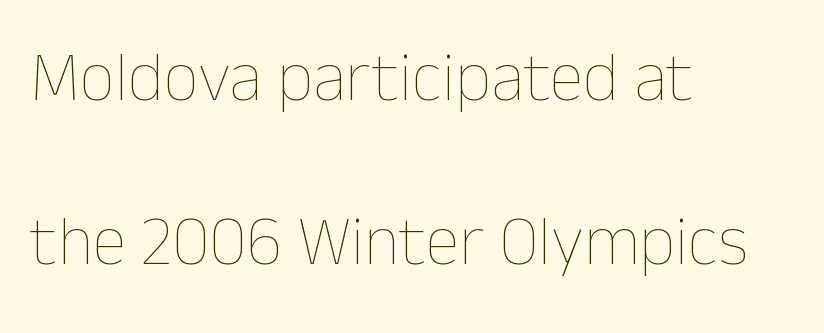
The image shows 70 px thin type, upright; set left-aligned, loose line spacing (2.35x), normal letter spacing, not underlined; low stroke contrast and a medium x-height.
